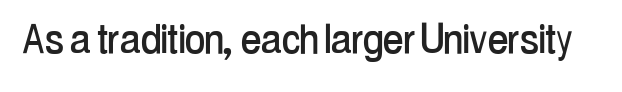
The image shows 49 px condensed sans-serif type, upright; set normal letter spacing, not underlined; low stroke contrast and a medium x-height.
